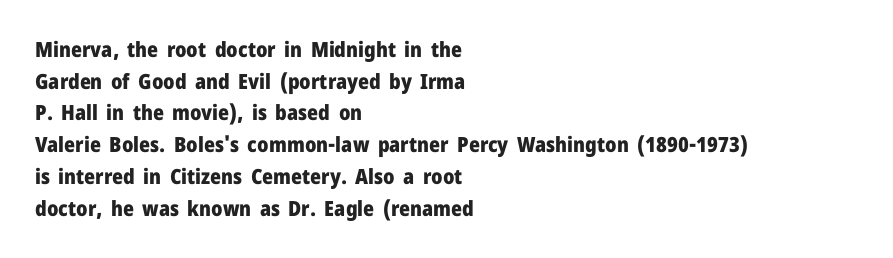
Q: Is the text bold? A: Yes.
Q: Is the text italic (slanted)? A: No, it is upright.
Q: Is the text underlined? A: No.
Q: How is the paragraph aligned? A: Left-aligned.
Q: Is the spacing between letters normal or unusually wide? A: Normal.
Q: Is the spacing between lines tight, normal or loose? A: Normal.
